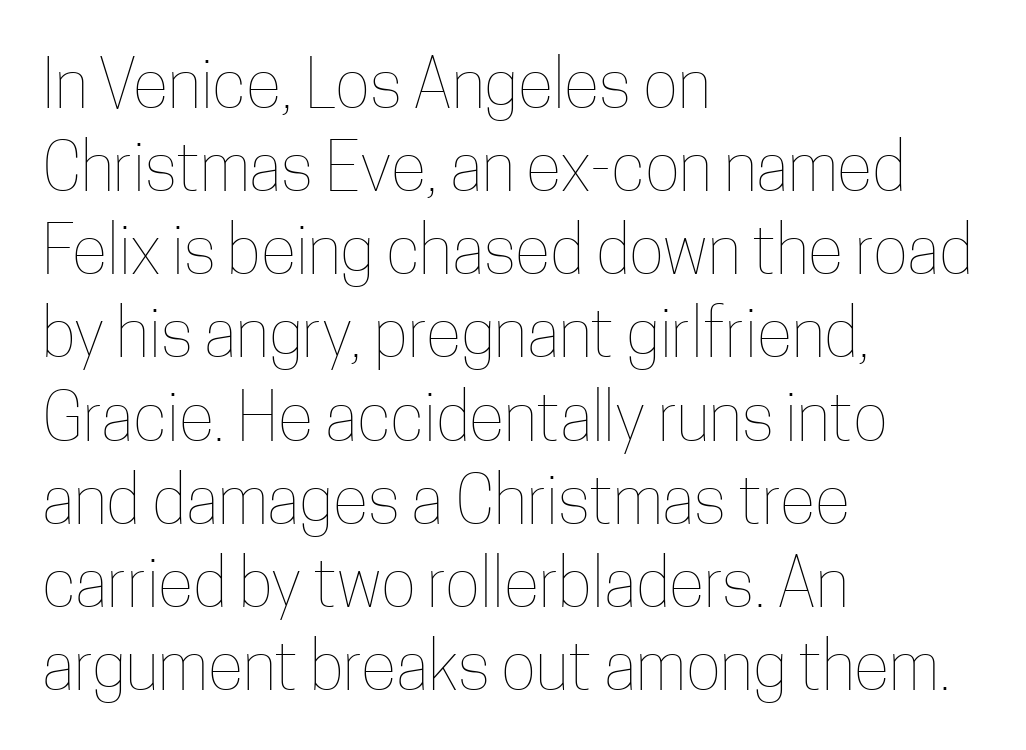
The image shows 66 px thin, condensed type, upright; set left-aligned, normal line spacing (1.26x), normal letter spacing, not underlined; low stroke contrast and a medium x-height.
